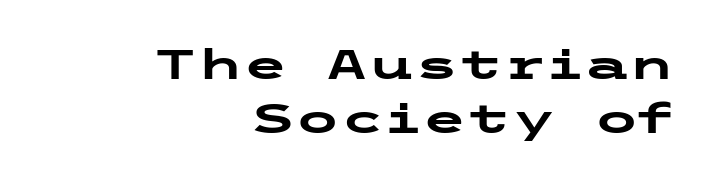
Q: Is the text bold? A: Yes.
Q: Is the text italic (slanted)? A: No, it is upright.
Q: Is the typeface a serif or a sans-serif typeface? A: Sans-serif.
Q: Is the text underlined? A: No.
Q: How is the paragraph aligned? A: Right-aligned.
Q: Is the spacing between letters normal or unusually wide? A: Normal.
Q: Is the spacing between lines tight, normal or loose? A: Normal.
Q: Width (condensed, normal, or wide)? A: Wide.
Q: Stroke contrast? A: Low.
Q: x-height? A: Medium.
